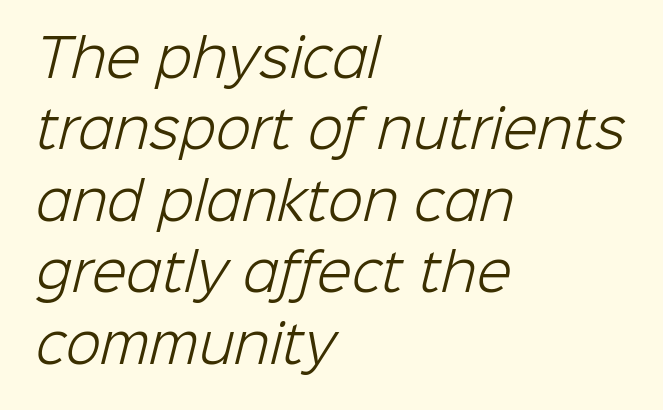
Lines of text with bare space underneath. Each stroke keeps to a modest, everyday thickness or less. Reading down the block, your eye returns to a fixed left position each line. Letter spacing: default. This sample has the flowing, uneven cadence of proportional lettering.
